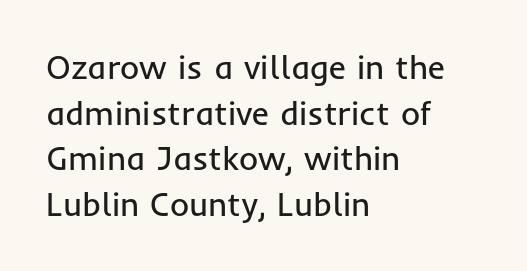
The image shows 33 px regular-weight sans-serif type, upright; set left-aligned, normal line spacing (1.38x), normal letter spacing, not underlined; low stroke contrast and a medium x-height.
